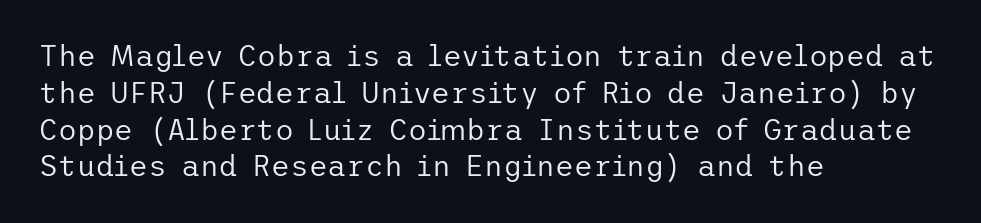
The image shows 29 px regular-weight sans-serif type, upright; set left-aligned, normal line spacing (1.27x), normal letter spacing, not underlined; low stroke contrast and a medium x-height.
